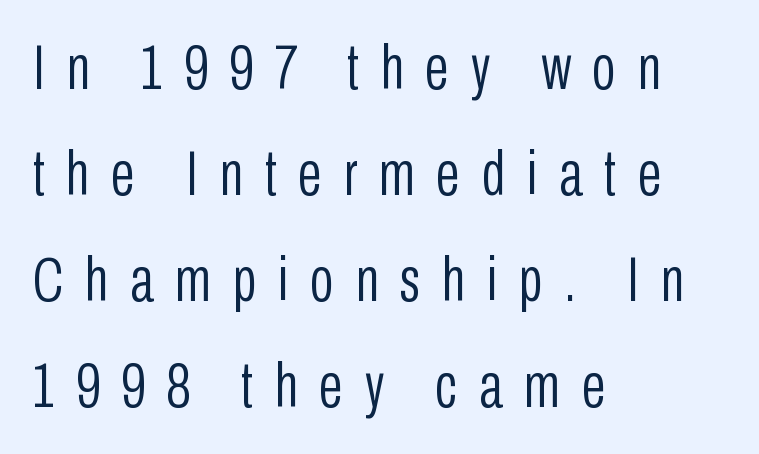
The image shows 63 px light, condensed sans-serif type, upright; set left-aligned, normal line spacing (1.68x), unusually wide letter spacing (+0.34 em), not underlined; low stroke contrast and a medium x-height.
